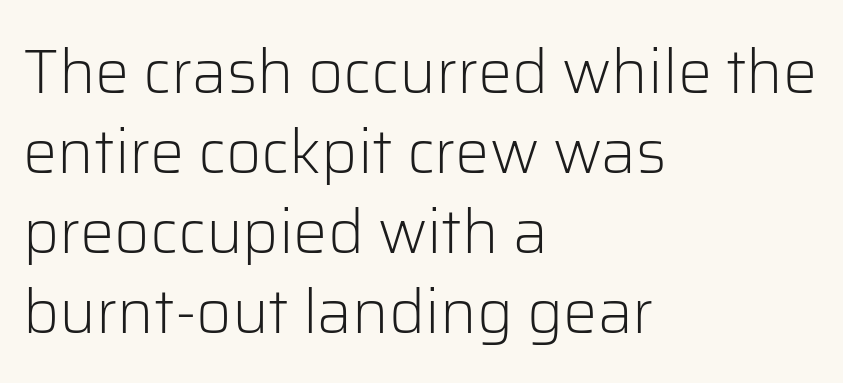
The image shows 61 px light sans-serif type, upright; set left-aligned, normal line spacing (1.31x), normal letter spacing, not underlined; low stroke contrast and a medium x-height.
